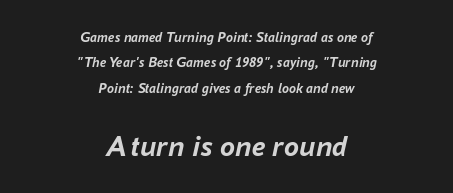
Q: Is the text bold? A: Yes.
Q: Is the text italic (slanted)? A: Yes, it leans right by about 16 degrees.
Q: Is the text underlined? A: No.
Q: How is the paragraph aligned? A: Centered.
Q: Is the spacing between letters normal or unusually wide? A: Normal.
Q: Which block of text is set in a larger size, the first (top) or the second (bottom)? A: The second (bottom) one.
Q: Width (condensed, normal, or wide)? A: Normal.
Q: Stroke contrast? A: Low.
Q: x-height? A: Medium.
Q: Monospaced? A: No.
